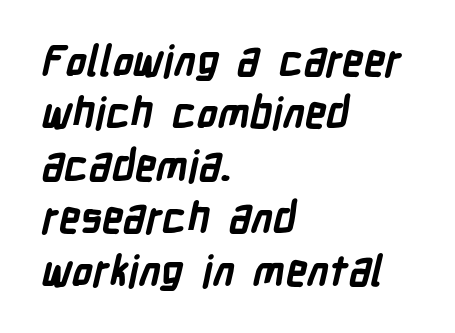
Q: Is the text bold? A: Yes.
Q: Is the typeface a serif or a sans-serif typeface? A: Sans-serif.
Q: Is the text underlined? A: No.
Q: How is the paragraph aligned? A: Left-aligned.
Q: Is the spacing between letters normal or unusually wide? A: Normal.
Q: Is the spacing between lines tight, normal or loose? A: Normal.
Q: Width (condensed, normal, or wide)? A: Condensed.
Q: Stroke contrast? A: Low.
Q: x-height? A: Medium.
Q: Monospaced? A: No.
